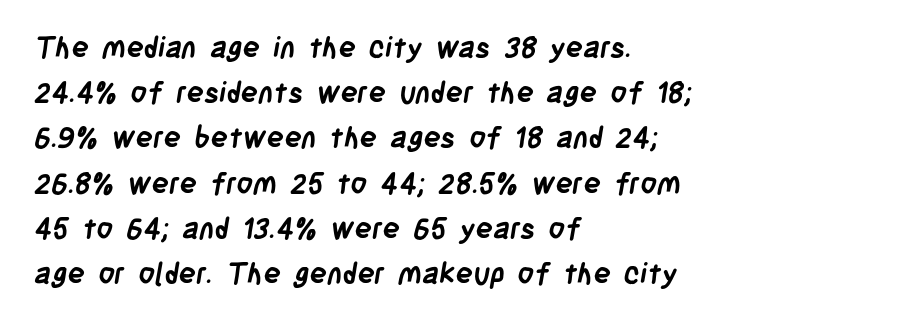
{"serif": "no", "bold": "yes", "weight": "semibold", "width": "condensed", "stroke_contrast": "low", "x_height": "large", "monospaced": "no", "underline": "no", "align": "left", "line_spacing": "normal", "line_spacing_ratio": 1.56, "letter_spacing": "normal", "letter_spacing_em": 0.0, "glyph_px": 29}
